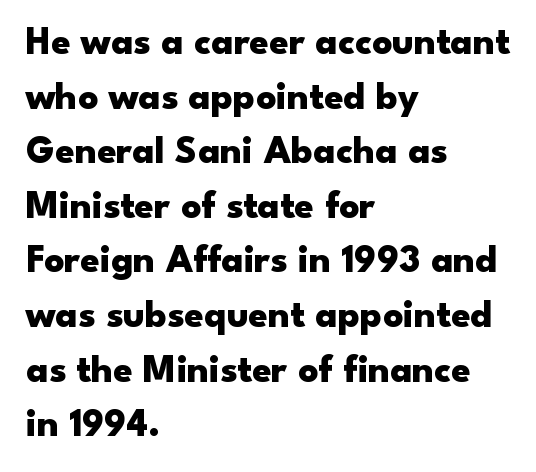
The image shows 39 px heavy, wide sans-serif type, upright; set left-aligned, normal line spacing (1.4x), normal letter spacing, not underlined; low stroke contrast and a small x-height.
